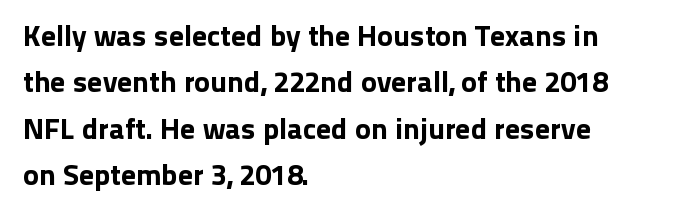
The words here are not underlined. The typography opts for an upright posture over an oblique one. What's the leading like? Ordinary, nothing unusual. A typesetter would call this proportional, since set widths differ per character.
